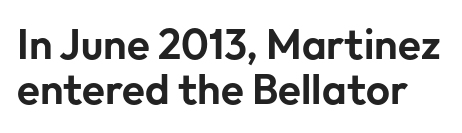
{"serif": "no", "italic": "no", "width": "normal", "stroke_contrast": "low", "x_height": "medium", "monospaced": "no", "underline": "no", "line_spacing": "tight", "line_spacing_ratio": 1.08, "letter_spacing": "normal", "letter_spacing_em": 0.0, "glyph_px": 42}
